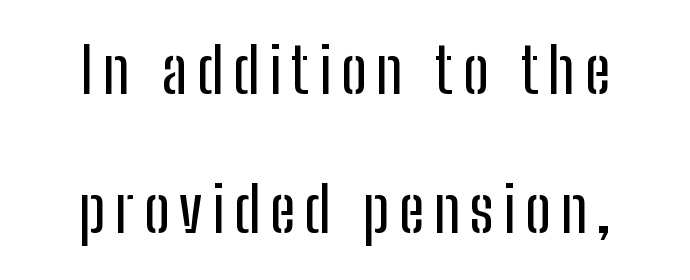
The image shows 63 px condensed sans-serif type, upright; set loose line spacing (2.21x), not underlined; low stroke contrast and a medium x-height.
